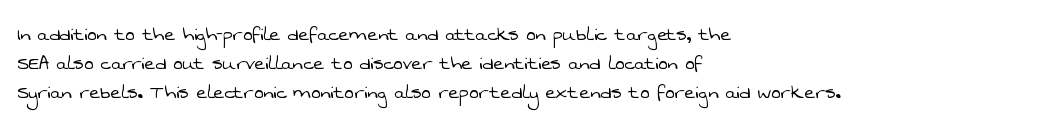
The image shows 23 px text type; set left-aligned, normal line spacing (1.26x), normal letter spacing, not underlined.
